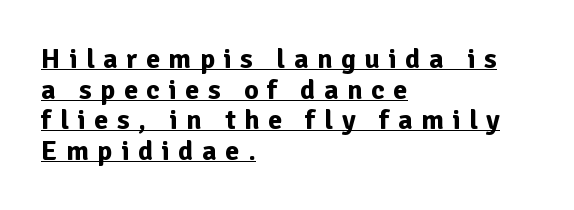
Unlike a traditional serif, this face leaves its strokes unadorned. Here the designer chose a conventional face with non-uniform glyph widths. Nope, not italic — everything's standing straight. Words appear elongated and porous because spacing is wide. The lines are packed closely together with very little leading. Alignment: flush left.
